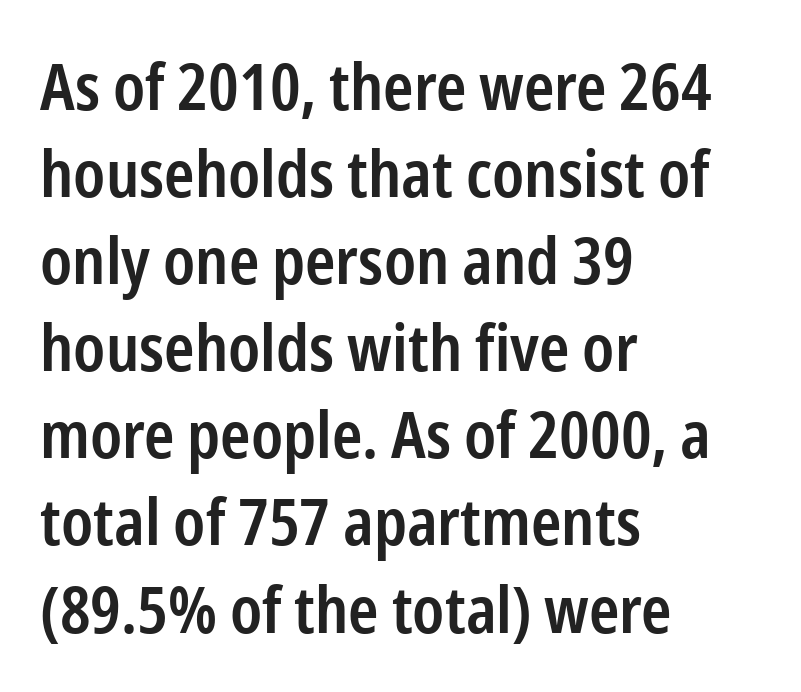
The image shows 65 px semibold, condensed sans-serif type, upright; set left-aligned, normal line spacing (1.34x), normal letter spacing, not underlined; low stroke contrast and a medium x-height.
